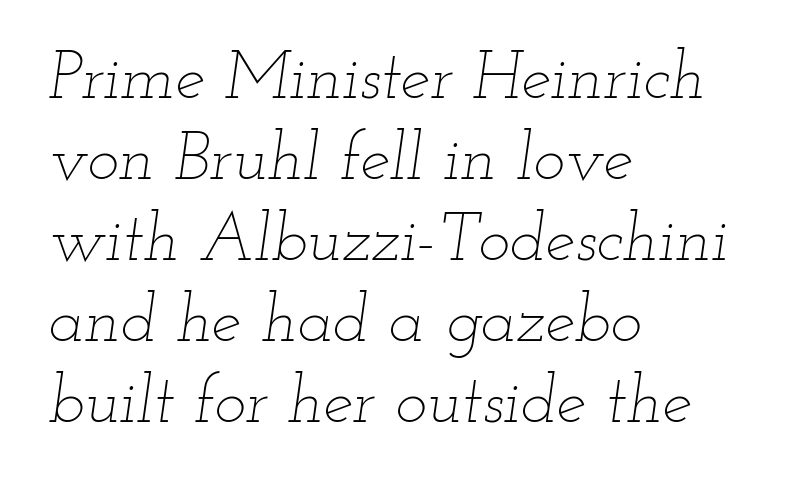
The image shows 67 px thin, wide type, italic (leaning right); set left-aligned, line spacing 1.21x, normal letter spacing, not underlined; low stroke contrast and a small x-height.
